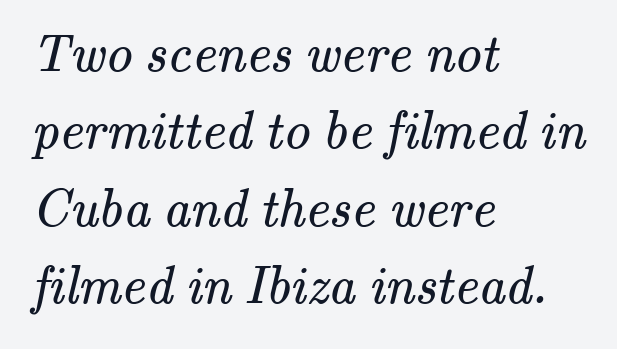
{"serif": "yes", "bold": "no", "weight": "regular", "width": "normal", "stroke_contrast": "medium", "x_height": "small", "monospaced": "no", "underline": "no", "align": "left", "line_spacing": "normal", "line_spacing_ratio": 1.46, "letter_spacing": "normal", "letter_spacing_em": 0.0, "glyph_px": 53}
